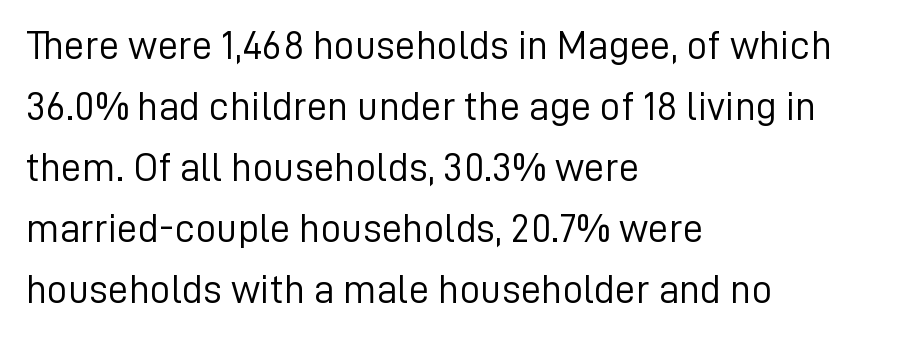
In terms of posture, this sample is upright. The rendering anchors every line to the left-hand side. Characters follow at the spacing the type designer built in. Vertical stems look standard width or narrower in stroke.
